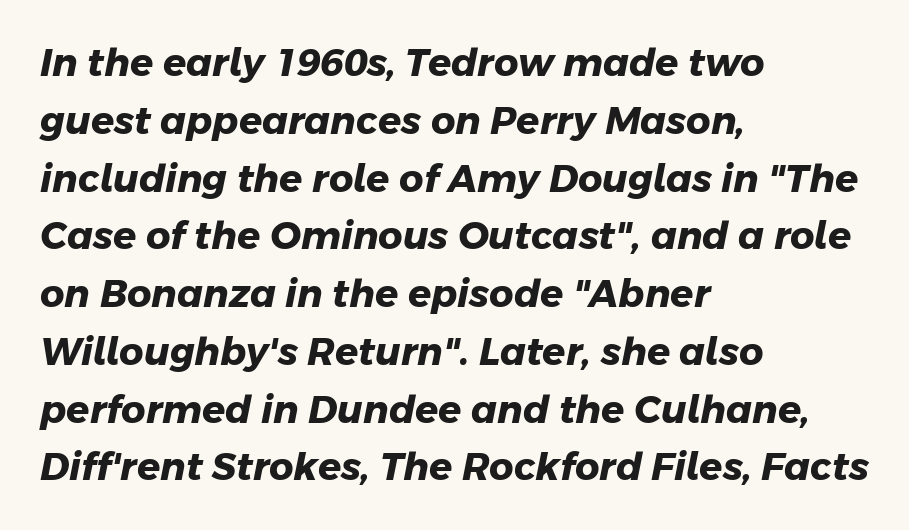
{"serif": "no", "bold": "yes", "weight": "heavy", "width": "normal", "stroke_contrast": "low", "x_height": "medium", "monospaced": "no", "underline": "no", "align": "left", "line_spacing": "normal", "line_spacing_ratio": 1.52, "letter_spacing": "normal", "letter_spacing_em": 0.0, "glyph_px": 38}
